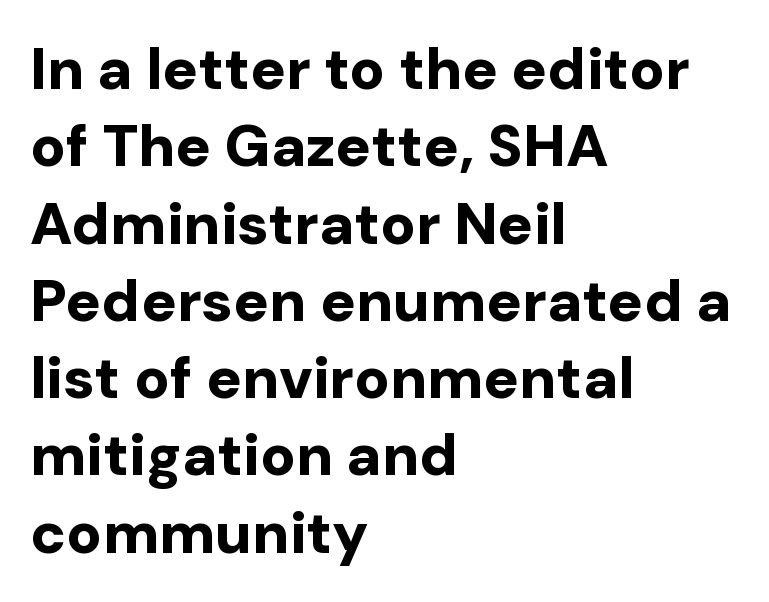
Posture: straight, roman, zero tilt. Are there feet on the stems? There aren't — it's a sans. Words float on clear page, feet unadorned. Where is the straight margin? On the left.
